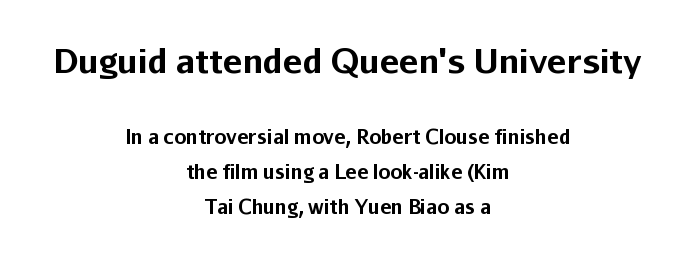
Q: Is the text bold? A: Yes.
Q: Is the text italic (slanted)? A: No, it is upright.
Q: Is the typeface a serif or a sans-serif typeface? A: Sans-serif.
Q: Is the text underlined? A: No.
Q: How is the paragraph aligned? A: Centered.
Q: Is the spacing between letters normal or unusually wide? A: Normal.
Q: Which block of text is set in a larger size, the first (top) or the second (bottom)? A: The first (top) one.
Q: Width (condensed, normal, or wide)? A: Normal.
Q: Stroke contrast? A: Low.
Q: x-height? A: Medium.
Q: Monospaced? A: No.
